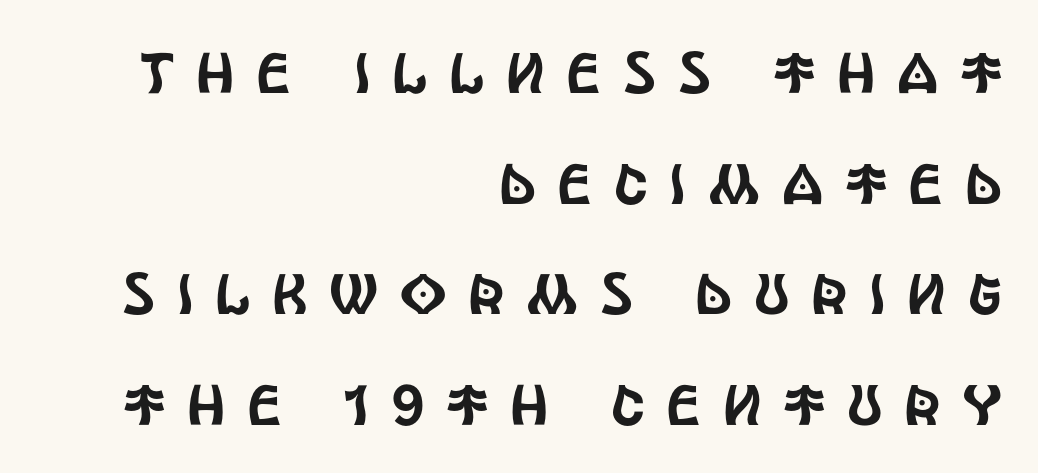
{"serif": "no", "italic": "no", "width": "condensed", "x_height": "large", "monospaced": "no", "underline": "no", "align": "right", "line_spacing": "loose", "line_spacing_ratio": 1.94, "letter_spacing": "wide", "letter_spacing_em": 0.38, "glyph_px": 57}
